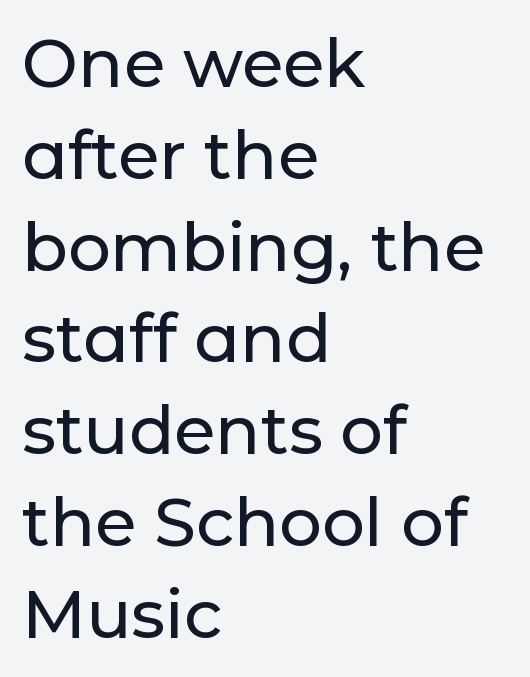
{"serif": "no", "italic": "no", "width": "normal", "stroke_contrast": "low", "x_height": "medium", "monospaced": "no", "underline": "no", "align": "left", "line_spacing": "normal", "line_spacing_ratio": 1.37, "letter_spacing": "normal", "letter_spacing_em": 0.0, "glyph_px": 67}
